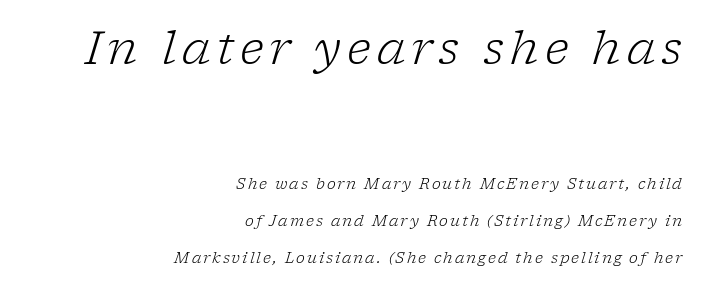
Line endings align vertically; line beginnings do not. Small tapered or slab feet sit at the stroke ends, so this counts as serif. The baseline area is clear. Airy leading.
